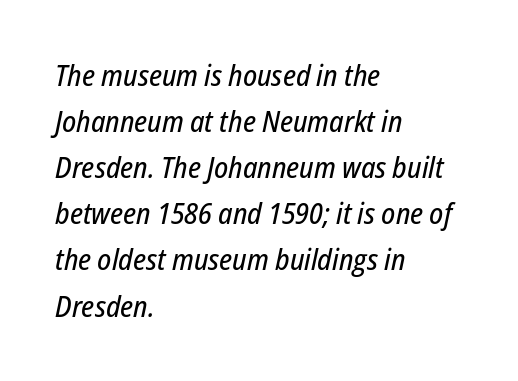
Regarding leading, the lines here are spaced in the standard way. The gap between lines stays unmarked. The text carries the slant typical of an italic or oblique font. Is the block centered? No — it sits flush against the left margin. Here the designer chose a conventional face with non-uniform glyph widths. In terms of letterspacing, this is plain default setting.
